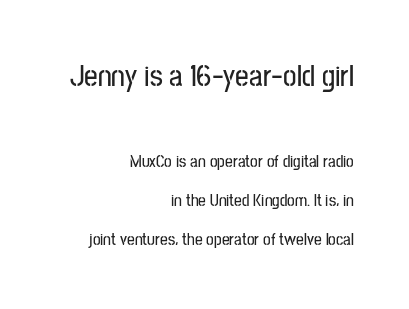
Q: Is the text italic (slanted)? A: No, it is upright.
Q: Is the typeface a serif or a sans-serif typeface? A: Sans-serif.
Q: Is the text underlined? A: No.
Q: How is the paragraph aligned? A: Right-aligned.
Q: Is the spacing between letters normal or unusually wide? A: Normal.
Q: Is the spacing between lines tight, normal or loose? A: Loose.
Q: Which block of text is set in a larger size, the first (top) or the second (bottom)? A: The first (top) one.
Q: Width (condensed, normal, or wide)? A: Condensed.
Q: Stroke contrast? A: Low.
Q: x-height? A: Medium.
Q: Monospaced? A: No.
